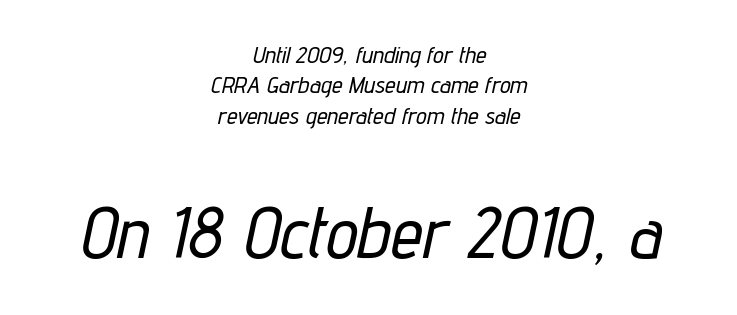
The image shows 72 px condensed type, italic (leaning right); set centered, normal line spacing (1.27x), normal letter spacing, not underlined; the second (bottom) block is 3.0x larger; low stroke contrast and a medium x-height.
